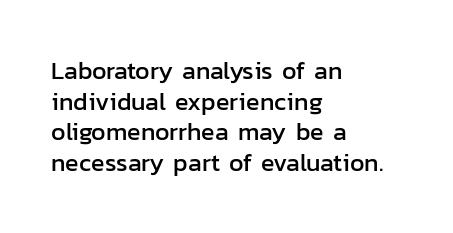
The image shows 25 px text type, upright; set left-aligned, line spacing 1.23x, normal letter spacing, not underlined.
